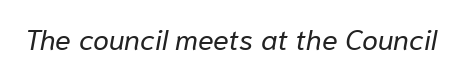
When letters slant like this, we call the style italic. This rendering features lettering with no underline. The line texture is even and compact thanks to regular tracking. The face looks like a standard text weight, possibly lighter.
